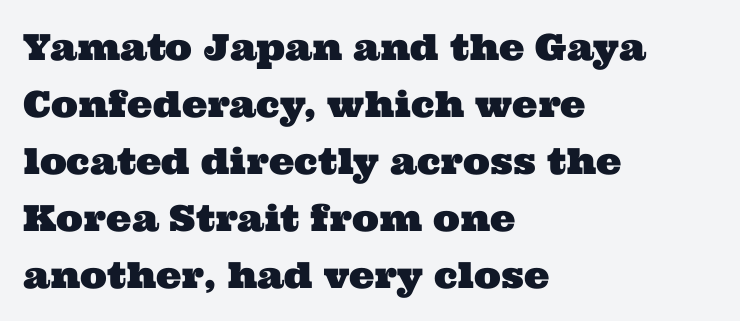
{"serif": "yes", "width": "wide", "stroke_contrast": "medium", "x_height": "medium", "monospaced": "no", "underline": "no", "align": "left", "line_spacing": "normal", "line_spacing_ratio": 1.58, "letter_spacing": "normal", "letter_spacing_em": 0.0, "glyph_px": 36}
